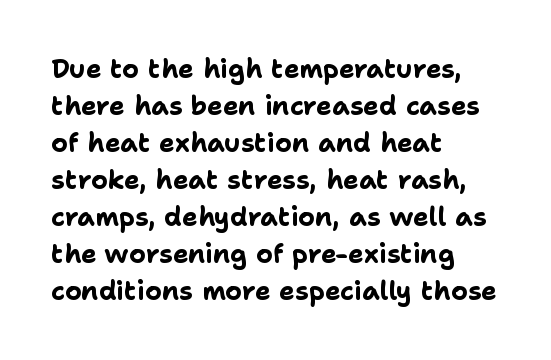
{"italic": "no", "bold": "yes", "underline": "no", "align": "left", "line_spacing": "normal", "line_spacing_ratio": 1.42, "letter_spacing": "normal", "letter_spacing_em": 0.0, "glyph_px": 26}
